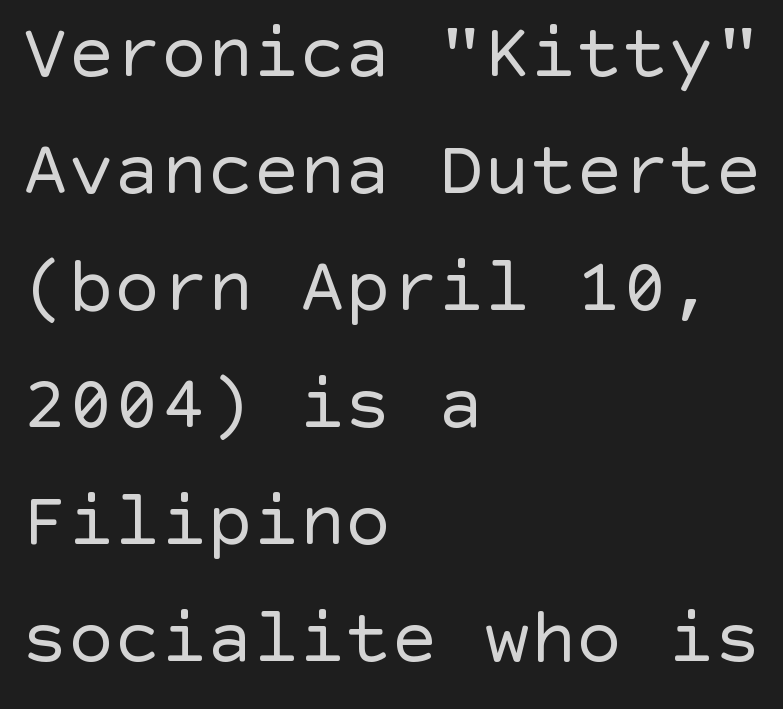
Serif or sans? Sans — the stroke terminals are bare. Is the stroke heavy? The answer is a plain regular-or-lighter. Horizontal alignment here is leftward, the default for most running prose. Compared with typical paragraphs, the rows here are spaced about the same.
